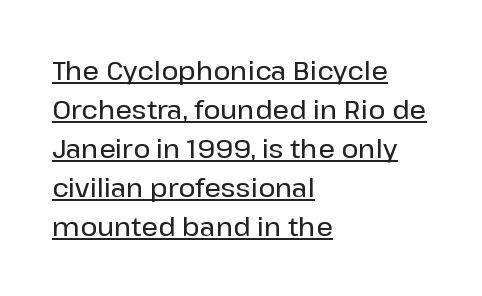
{"italic": "no", "underline": "yes", "align": "left", "line_spacing": "normal", "line_spacing_ratio": 1.5, "letter_spacing": "normal", "letter_spacing_em": 0.0, "glyph_px": 26}
